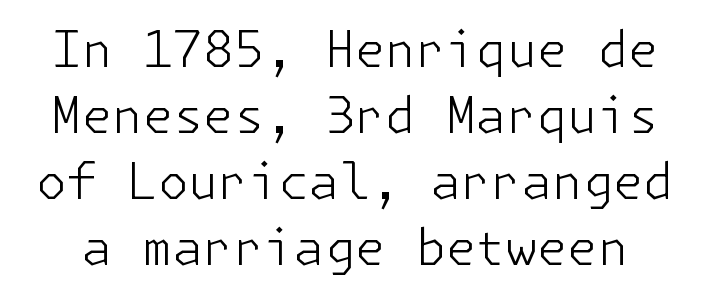
Q: Is the text bold? A: No.
Q: Is the text italic (slanted)? A: No, it is upright.
Q: Is the typeface a serif or a sans-serif typeface? A: Sans-serif.
Q: Is the text underlined? A: No.
Q: Is the spacing between letters normal or unusually wide? A: Normal.
Q: Is the spacing between lines tight, normal or loose? A: Normal.
Q: Width (condensed, normal, or wide)? A: Normal.
Q: Stroke contrast? A: Low.
Q: x-height? A: Medium.
